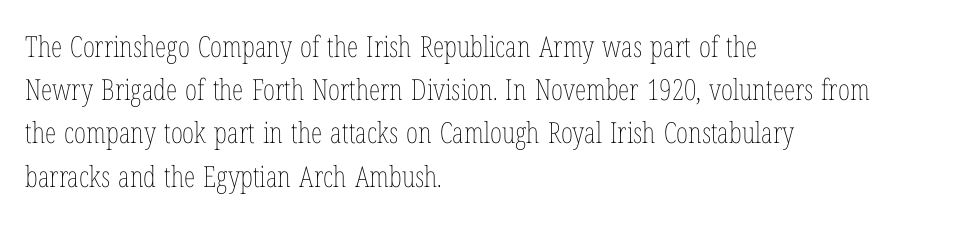
{"italic": "no", "bold": "no", "weight": "thin", "width": "condensed", "stroke_contrast": "low", "x_height": "medium", "monospaced": "no", "underline": "no", "align": "left", "line_spacing": "normal", "line_spacing_ratio": 1.49, "letter_spacing": "normal", "letter_spacing_em": 0.0, "glyph_px": 29}
